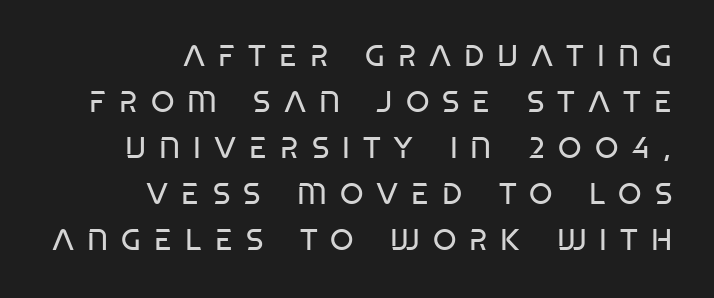
Q: Is the text bold? A: No.
Q: Is the typeface a serif or a sans-serif typeface? A: Sans-serif.
Q: Is the text underlined? A: No.
Q: How is the paragraph aligned? A: Right-aligned.
Q: Is the spacing between letters normal or unusually wide? A: Unusually wide.
Q: Is the spacing between lines tight, normal or loose? A: Normal.
Q: Width (condensed, normal, or wide)? A: Condensed.
Q: Stroke contrast? A: Low.
Q: x-height? A: Large.
Q: Monospaced? A: No.
